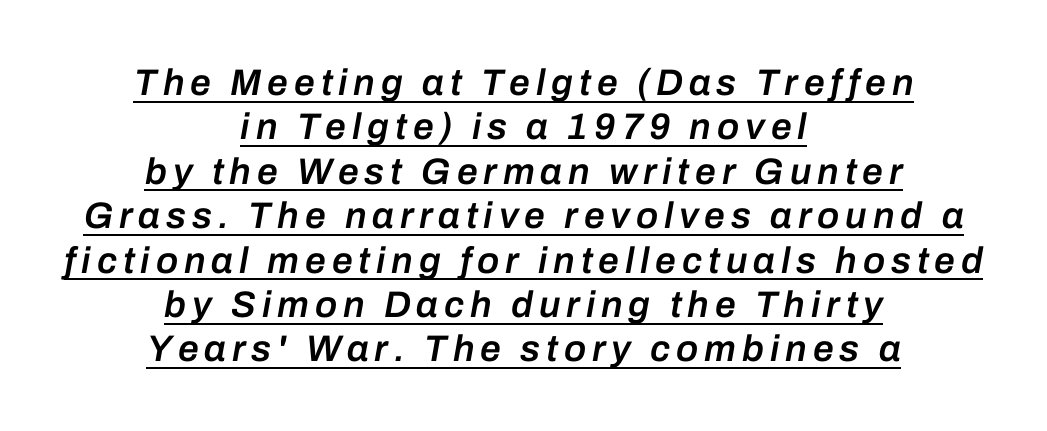
The image shows 37 px semibold type, italic (leaning right); set centered, line spacing 1.2x, underlined; low stroke contrast and a medium x-height.
